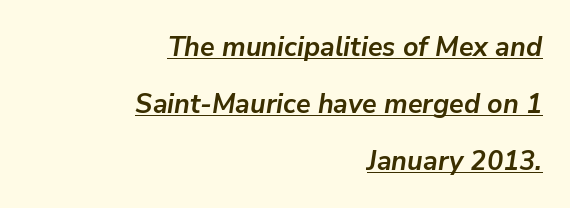
Rows of type keep a wide berth in the vertical direction. The paragraph has a hard right edge and a soft left edge. The passage shown leans; its letterforms are oblique. Every letter is thick-stroked: bold, no question. The type is set solid horizontally, with unmodified tracking. Check the space under the baseline: a stroke is drawn there.
